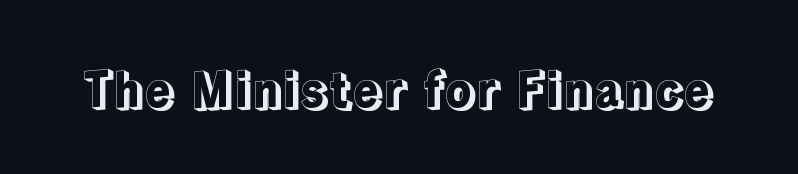
The image shows 49 px text type, upright; set normal letter spacing, not underlined; a medium x-height.
